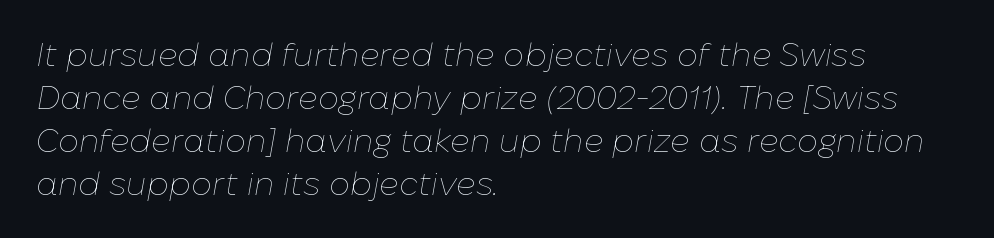
{"italic": "yes", "lean": "right", "slant_degrees": 10, "bold": "no", "weight": "thin", "width": "normal", "stroke_contrast": "low", "x_height": "medium", "monospaced": "no", "underline": "no", "align": "left", "line_spacing": "normal", "line_spacing_ratio": 1.3, "letter_spacing": "normal", "letter_spacing_em": 0.0, "glyph_px": 33}
